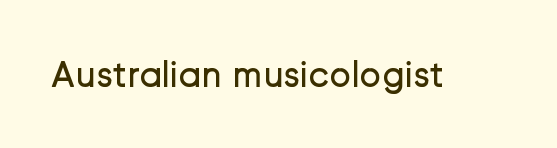
The image shows 37 px regular-weight sans-serif type, upright; set normal letter spacing, not underlined; low stroke contrast and a medium x-height.
